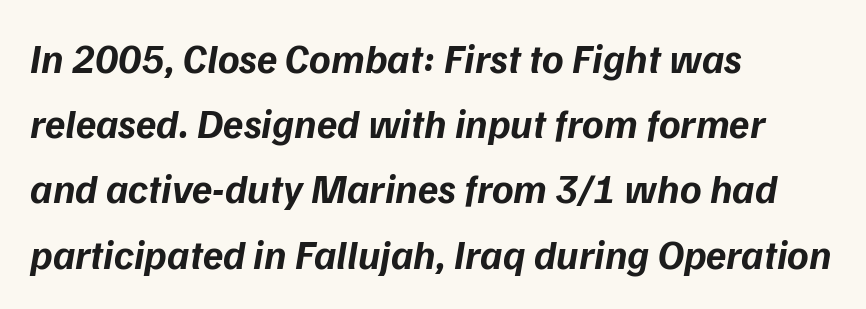
The image shows 41 px bold sans-serif type; set left-aligned, normal line spacing (1.59x), normal letter spacing, not underlined; low stroke contrast and a medium x-height.
